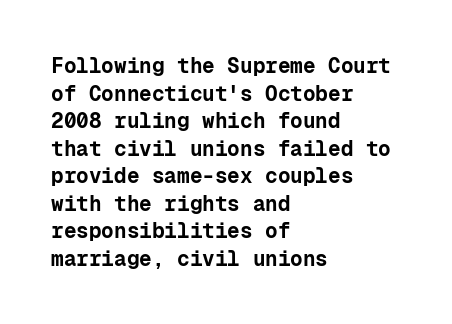
{"italic": "no", "bold": "yes", "underline": "no", "align": "left", "line_spacing": "normal", "line_spacing_ratio": 1.31, "letter_spacing": "normal", "letter_spacing_em": 0.0, "glyph_px": 21}
